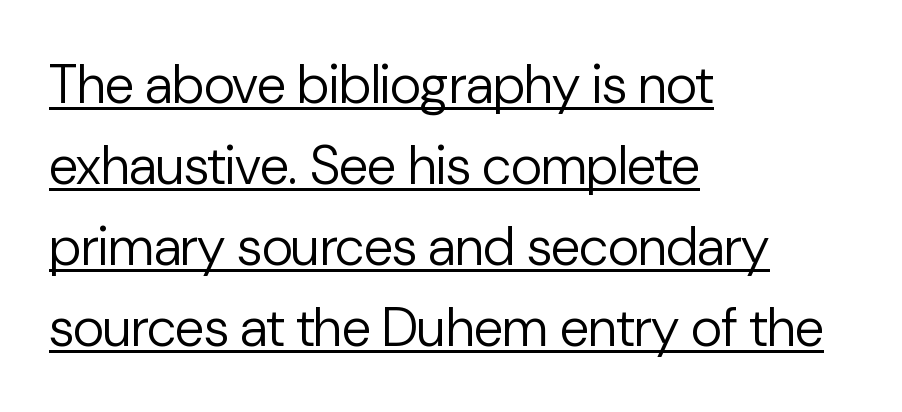
Note the varied advance widths — an 'i' is clearly narrower than an 'm'. Notice how descenders clear the ascenders below comfortably — that's standard leading. Bold? No — there's no thickening of the strokes. The font family rendered here belongs to the sans-serif group. The letters sit at their default tracking, neither squeezed nor spread.
